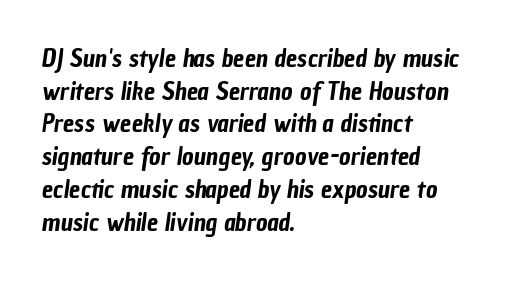
Letters rest on an invisible, unmarked baseline. How would I describe the line gaps? Plain and ordinary. The setting favours the left margin, as ordinary paragraphs usually do. Tracking value appears to be zero — textbook default spacing.
